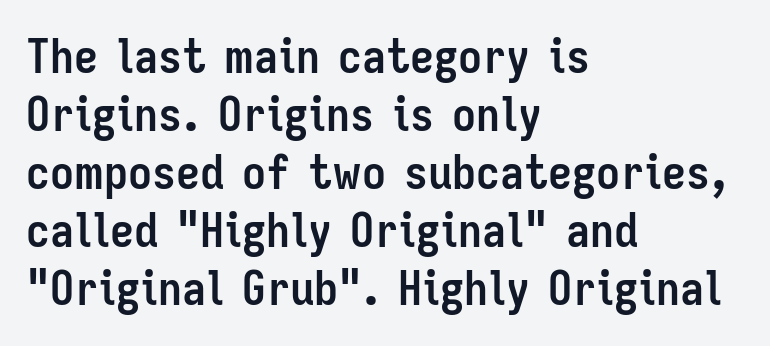
The image shows 48 px semibold, condensed sans-serif type, upright; set left-aligned, line spacing 1.21x, normal letter spacing, not underlined; low stroke contrast and a medium x-height.
